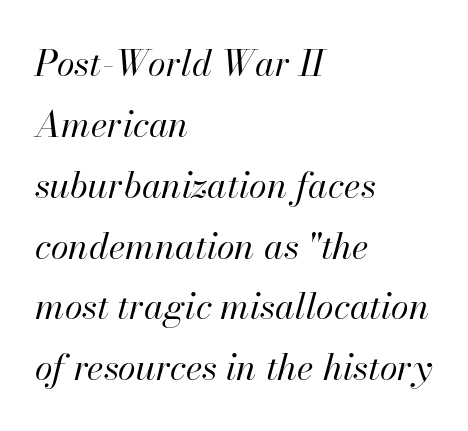
{"italic": "yes", "lean": "right", "slant_degrees": 13, "bold": "no", "weight": "regular", "width": "normal", "stroke_contrast": "high", "x_height": "small", "monospaced": "no", "underline": "no", "align": "left", "line_spacing": "normal", "line_spacing_ratio": 1.69, "letter_spacing": "normal", "letter_spacing_em": 0.0, "glyph_px": 36}
